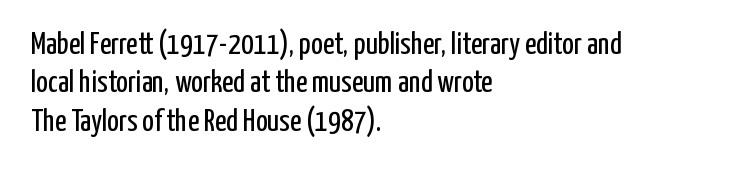
The image shows 31 px regular-weight, condensed sans-serif type, upright; set left-aligned, line spacing 1.24x, normal letter spacing, not underlined; low stroke contrast and a medium x-height.
